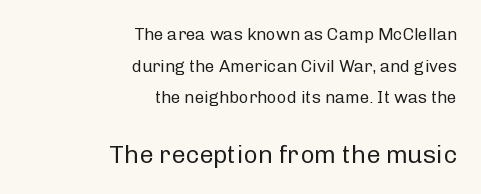
The image shows 25 px text type, upright; set right-aligned, line spacing 1.86x, normal letter spacing, not underlined; the second (bottom) block is 1.47x larger.
